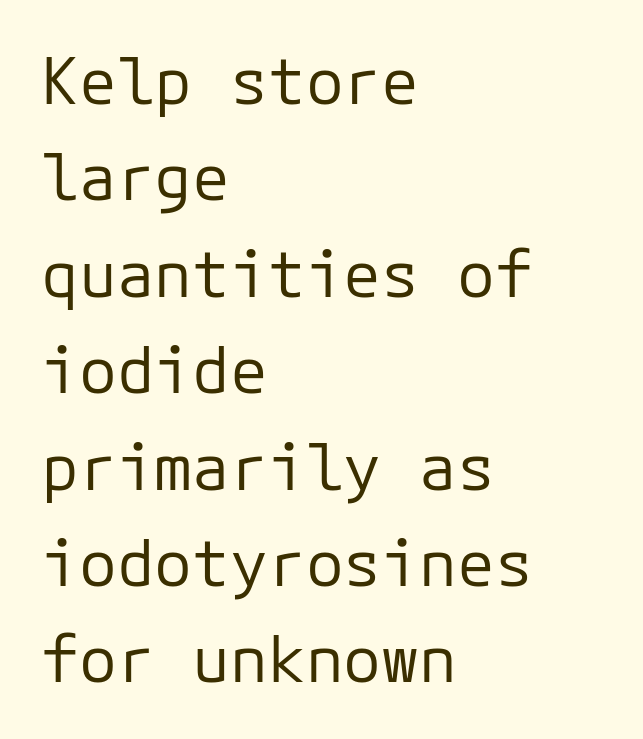
{"serif": "no", "italic": "no", "bold": "no", "weight": "regular", "width": "normal", "stroke_contrast": "low", "x_height": "medium", "monospaced": "yes", "underline": "no", "align": "left", "line_spacing": "normal", "line_spacing_ratio": 1.53, "letter_spacing": "normal", "letter_spacing_em": 0.0, "glyph_px": 63}
